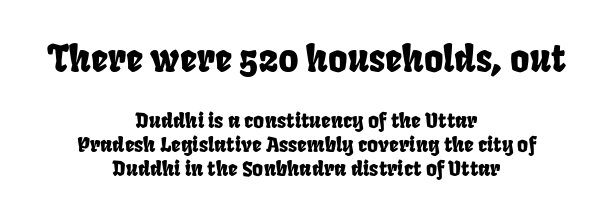
Q: Is the typeface a serif or a sans-serif typeface? A: Sans-serif.
Q: Is the text underlined? A: No.
Q: How is the paragraph aligned? A: Centered.
Q: Is the spacing between letters normal or unusually wide? A: Normal.
Q: Is the spacing between lines tight, normal or loose? A: Tight.
Q: Which block of text is set in a larger size, the first (top) or the second (bottom)? A: The first (top) one.
Q: Width (condensed, normal, or wide)? A: Condensed.
Q: Stroke contrast? A: Low.
Q: x-height? A: Large.
Q: Monospaced? A: No.
